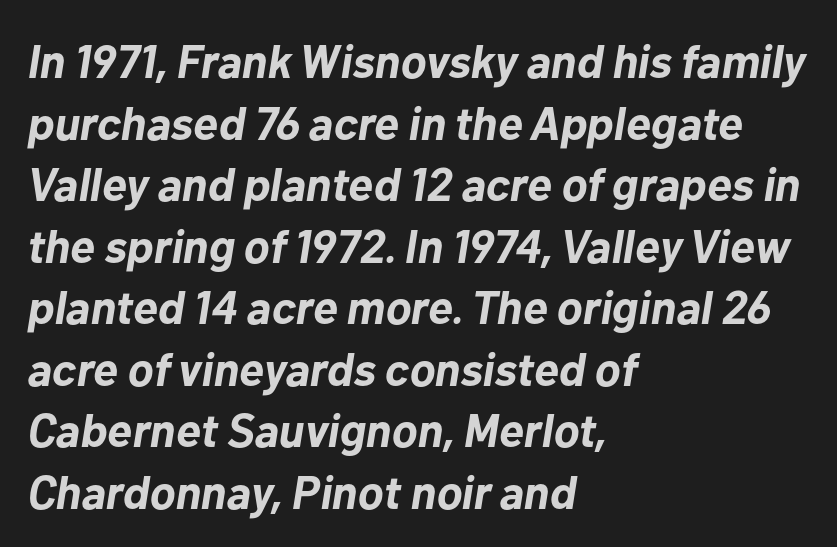
The image shows 47 px bold type, italic (leaning right); set left-aligned, normal line spacing (1.31x), normal letter spacing, not underlined; low stroke contrast and a medium x-height.
